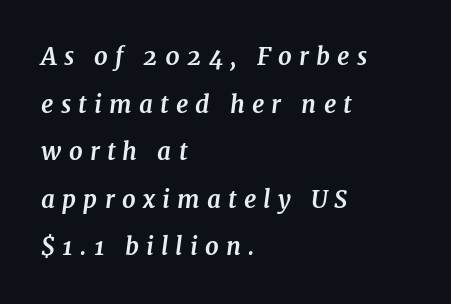
{"italic": "yes", "lean": "right", "slant_degrees": 7, "bold": "yes", "underline": "no", "align": "left", "line_spacing": "loose", "line_spacing_ratio": 1.98, "letter_spacing": "wide", "letter_spacing_em": 0.3, "glyph_px": 24}
